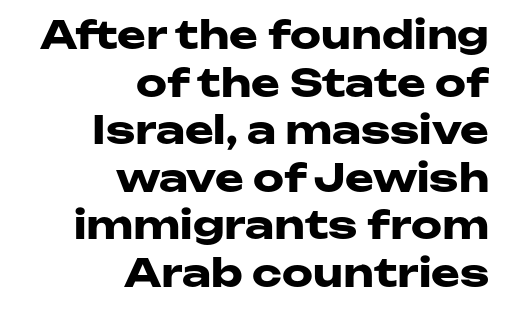
Q: Is the text bold? A: Yes.
Q: Is the text italic (slanted)? A: No, it is upright.
Q: Is the typeface a serif or a sans-serif typeface? A: Sans-serif.
Q: Is the text underlined? A: No.
Q: How is the paragraph aligned? A: Right-aligned.
Q: Is the spacing between letters normal or unusually wide? A: Normal.
Q: Width (condensed, normal, or wide)? A: Wide.
Q: Stroke contrast? A: Low.
Q: x-height? A: Medium.
Q: Monospaced? A: No.
